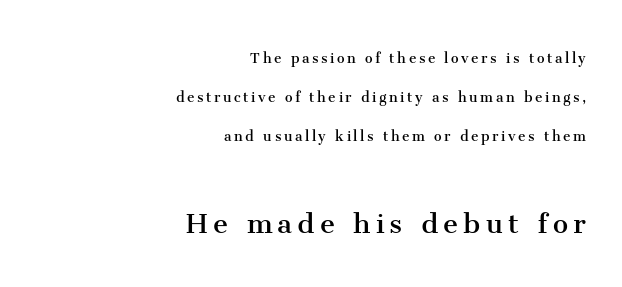
Q: Is the text bold? A: No.
Q: Is the text italic (slanted)? A: No, it is upright.
Q: Is the typeface a serif or a sans-serif typeface? A: Serif.
Q: Is the text underlined? A: No.
Q: How is the paragraph aligned? A: Right-aligned.
Q: Is the spacing between lines tight, normal or loose? A: Loose.
Q: Which block of text is set in a larger size, the first (top) or the second (bottom)? A: The second (bottom) one.
Q: Width (condensed, normal, or wide)? A: Normal.
Q: Stroke contrast? A: Medium.
Q: x-height? A: Medium.
Q: Monospaced? A: No.
